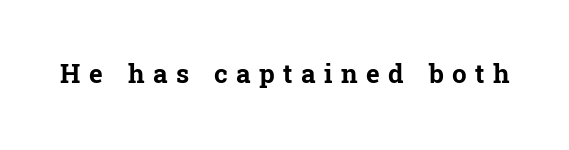
The image shows 26 px bold type, upright; set unusually wide letter spacing (+0.32 em), not underlined.
